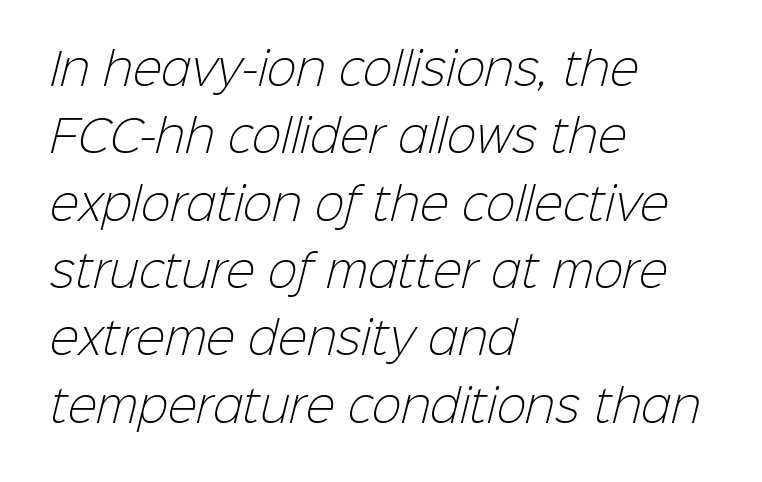
The image shows 44 px light sans-serif type; set left-aligned, normal line spacing (1.53x), normal letter spacing, not underlined; low stroke contrast and a medium x-height.
